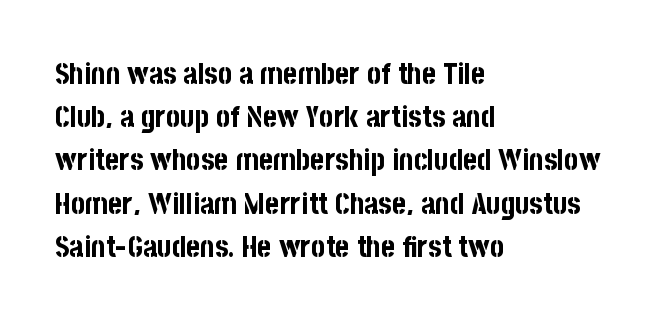
The image shows 30 px bold, condensed sans-serif type, upright; set left-aligned, normal line spacing (1.44x), normal letter spacing, not underlined; low stroke contrast and a large x-height.
